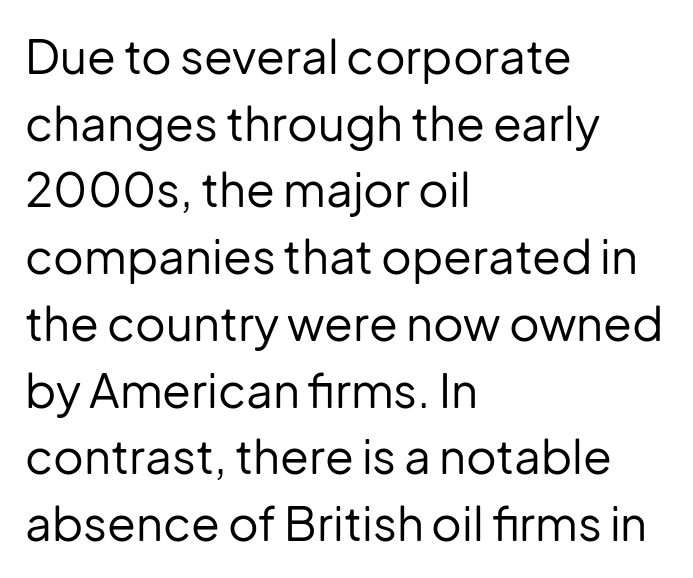
The image shows 47 px regular-weight sans-serif type, upright; set left-aligned, normal line spacing (1.42x), normal letter spacing, not underlined; low stroke contrast and a medium x-height.
